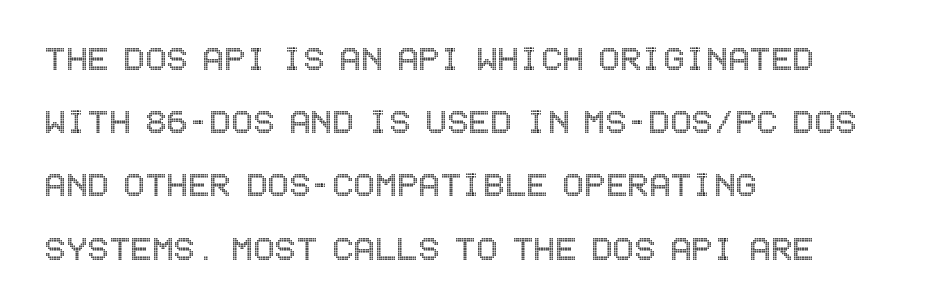
The image shows 40 px condensed type, upright; set left-aligned, normal line spacing (1.58x), normal letter spacing, not underlined; a large x-height.
